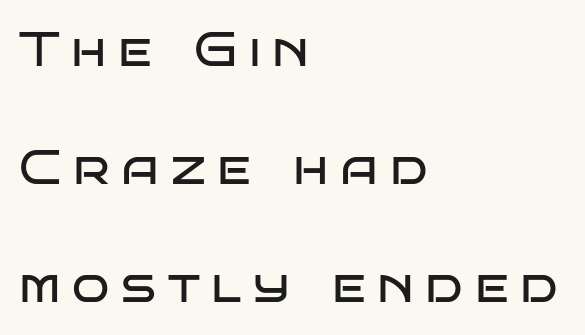
Teacher's note: observe the even left margin — that is flush-left alignment. Quick note: underline off. Is this a fixed-width face? No — the glyphs have proportional, varying widths. The block of text is sparse from top to bottom, with ample space between rows. The tracking jumps out immediately: characters are airy and widely separated. No letter is thick-stroked: the sample isn't bold.
